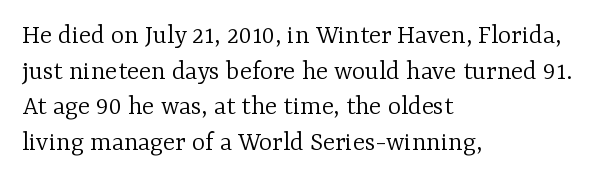
The image shows 28 px light serif type, upright; set left-aligned, normal line spacing (1.27x), normal letter spacing, not underlined; low stroke contrast and a medium x-height.
